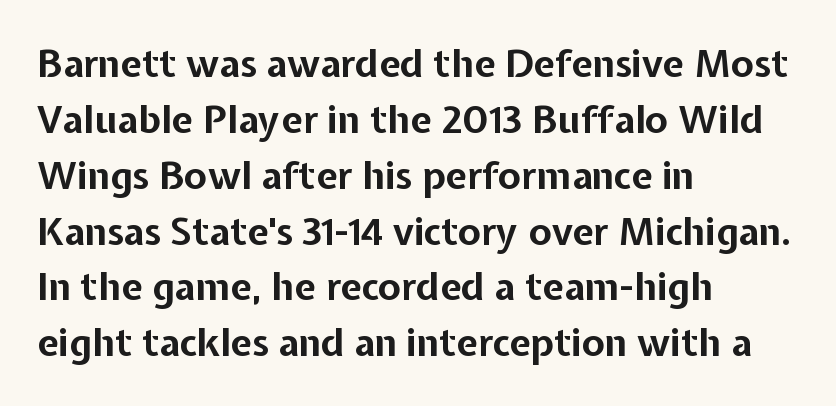
The rows are spaced the way most documents space them. If you drew a line through each stem, it would be perfectly vertical. Nothing unusual about the tracking: characters are spaced as the font intends. Is this a fixed-width face? No — the glyphs have proportional, varying widths.
